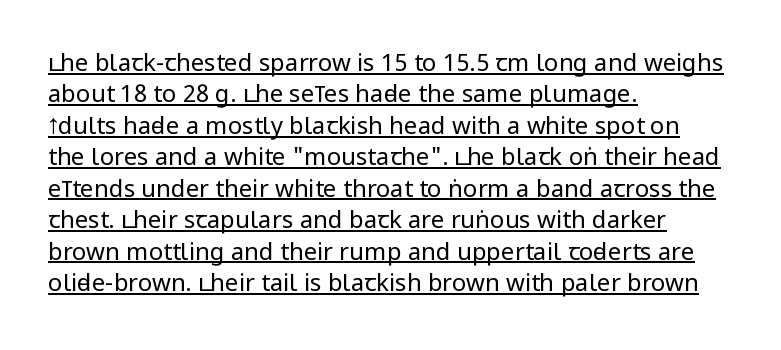
Visually the block forms a straight wall on the left and a jagged coastline on the right. The typography opts for an upright posture over an oblique one. The letterforms sit at book weight or below. Nobody touched the tracking dial on this one.
